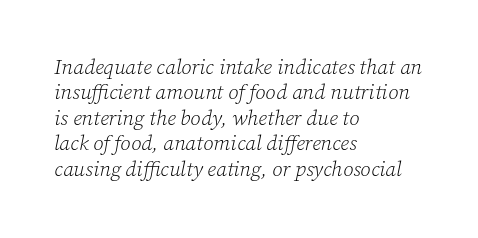
Does extra space separate the letters? No, they use regular spacing. The axis of the letterforms is tilted away from vertical. Nobody drew a line under any word here. Visually the block forms a straight wall on the left and a jagged coastline on the right.
